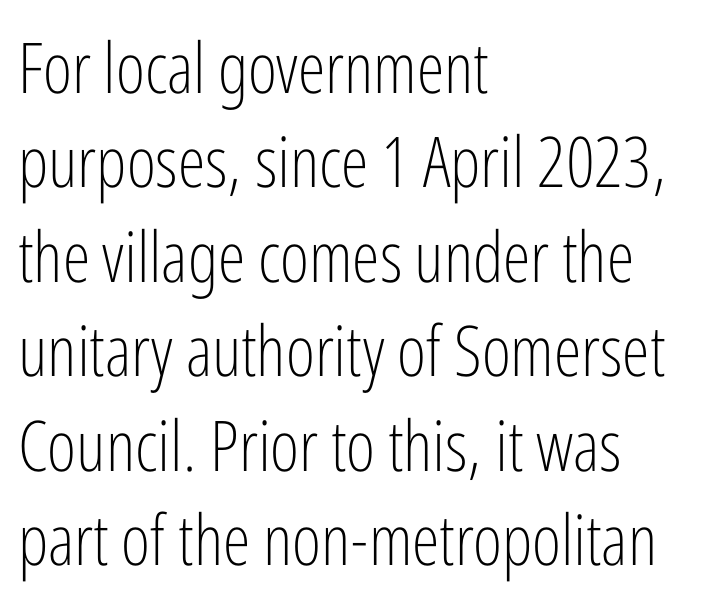
Q: Is the text bold? A: No.
Q: Is the text italic (slanted)? A: No, it is upright.
Q: Is the typeface a serif or a sans-serif typeface? A: Sans-serif.
Q: Is the text underlined? A: No.
Q: How is the paragraph aligned? A: Left-aligned.
Q: Is the spacing between letters normal or unusually wide? A: Normal.
Q: Is the spacing between lines tight, normal or loose? A: Normal.
Q: Width (condensed, normal, or wide)? A: Condensed.
Q: Stroke contrast? A: Low.
Q: x-height? A: Medium.
Q: Monospaced? A: No.
